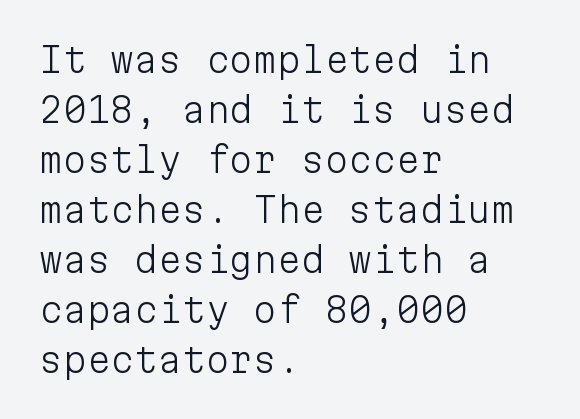
{"serif": "no", "italic": "no", "bold": "no", "weight": "light", "width": "normal", "stroke_contrast": "low", "x_height": "medium", "monospaced": "yes", "underline": "no", "align": "left", "line_spacing": "normal", "line_spacing_ratio": 1.47, "letter_spacing": "normal", "letter_spacing_em": 0.0, "glyph_px": 34}
